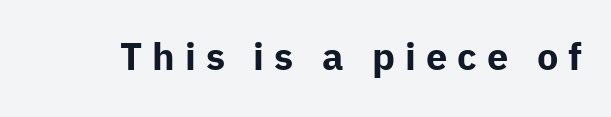
The image shows 38 px bold sans-serif type, upright; set unusually wide letter spacing (+0.26 em), not underlined; low stroke contrast and a medium x-height.
